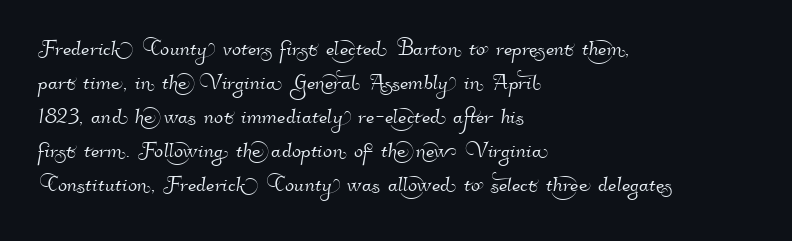
The image shows 27 px text type; set left-aligned, normal line spacing (1.26x), normal letter spacing, not underlined.
